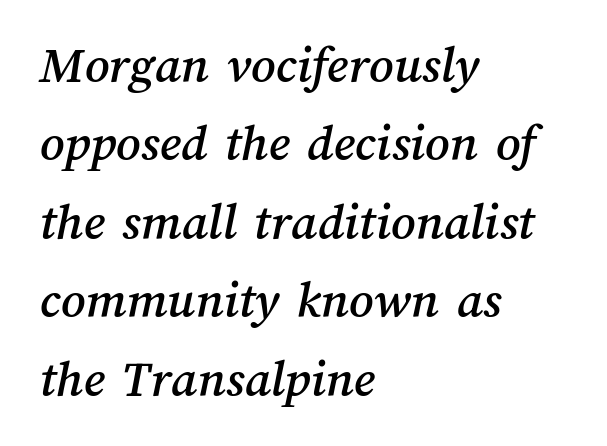
{"width": "normal", "stroke_contrast": "medium", "x_height": "medium", "monospaced": "no", "underline": "no", "align": "left", "line_spacing": "normal", "line_spacing_ratio": 1.48, "letter_spacing": "normal", "letter_spacing_em": 0.0, "glyph_px": 53}
